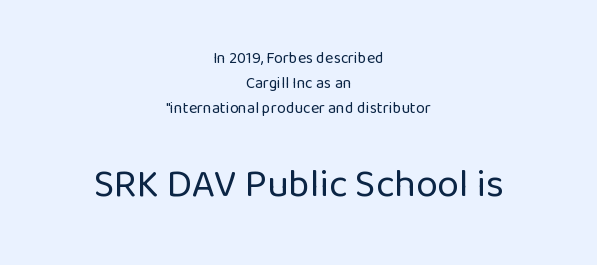
The image shows 39 px regular-weight sans-serif type, upright; set centered, normal line spacing (1.56x), normal letter spacing, not underlined; the second (bottom) block is 2.44x larger; low stroke contrast and a medium x-height.
